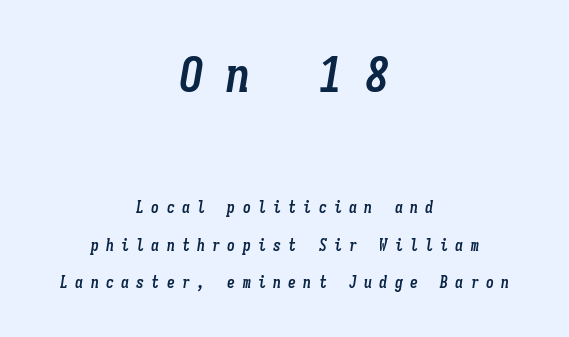
{"italic": "yes", "lean": "right", "slant_degrees": 9, "bold": "yes", "weight": "semibold", "width": "condensed", "stroke_contrast": "low", "x_height": "medium", "monospaced": "yes", "underline": "no", "align": "center", "line_spacing": "loose", "line_spacing_ratio": 2.33, "letter_spacing": "wide", "letter_spacing_em": 0.45, "larger_block": "first", "size_ratio": 3.06, "glyph_px": 49}
